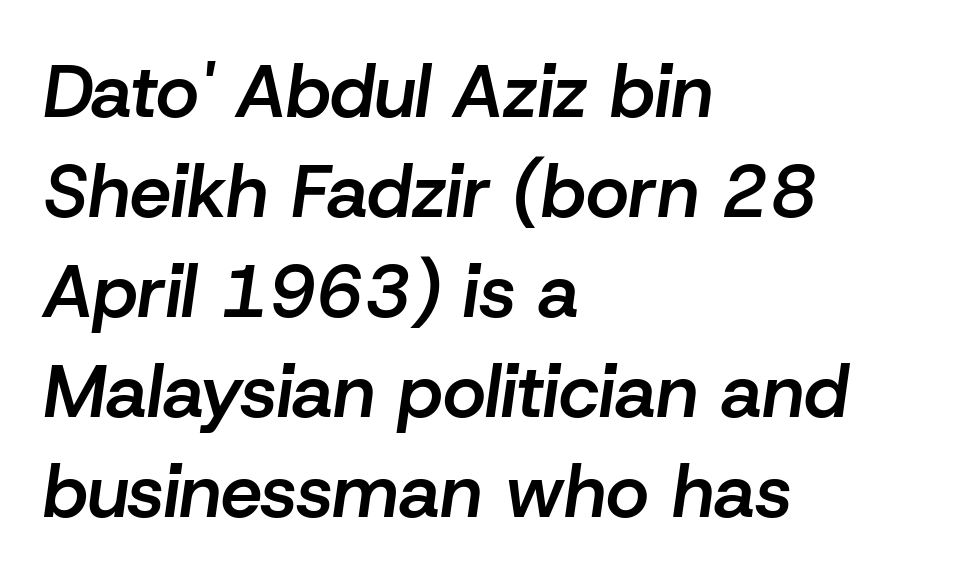
Q: Is the text bold? A: Semi-bold.
Q: Is the text italic (slanted)? A: Yes, it leans right by about 8 degrees.
Q: Is the text underlined? A: No.
Q: How is the paragraph aligned? A: Left-aligned.
Q: Is the spacing between letters normal or unusually wide? A: Normal.
Q: Is the spacing between lines tight, normal or loose? A: Normal.
Q: Width (condensed, normal, or wide)? A: Normal.
Q: Stroke contrast? A: Low.
Q: x-height? A: Medium.
Q: Monospaced? A: No.
